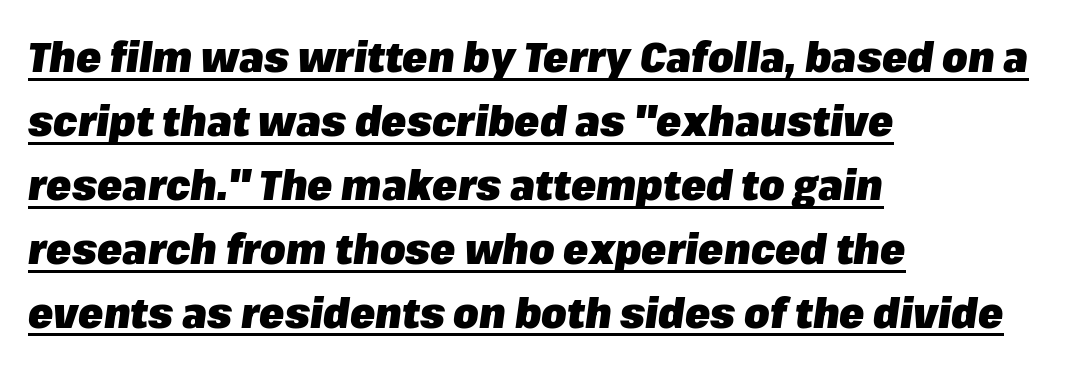
The rendering uses a bold face; every stroke is thick and dark. The text block is weighted toward the left margin, trailing off unevenly rightward. Do the characters align in a grid? No, the font is proportional. The passage shown is underscored from start to finish. Characters follow at the spacing the type designer built in. A typesetter would mark this as italic.
